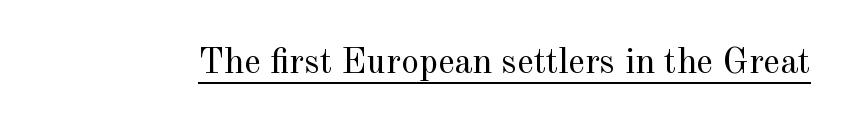
Q: Is the text bold? A: No.
Q: Is the text italic (slanted)? A: No, it is upright.
Q: Is the typeface a serif or a sans-serif typeface? A: Serif.
Q: Is the text underlined? A: Yes.
Q: Is the spacing between letters normal or unusually wide? A: Normal.
Q: Width (condensed, normal, or wide)? A: Normal.
Q: x-height? A: Small.
Q: Monospaced? A: No.
